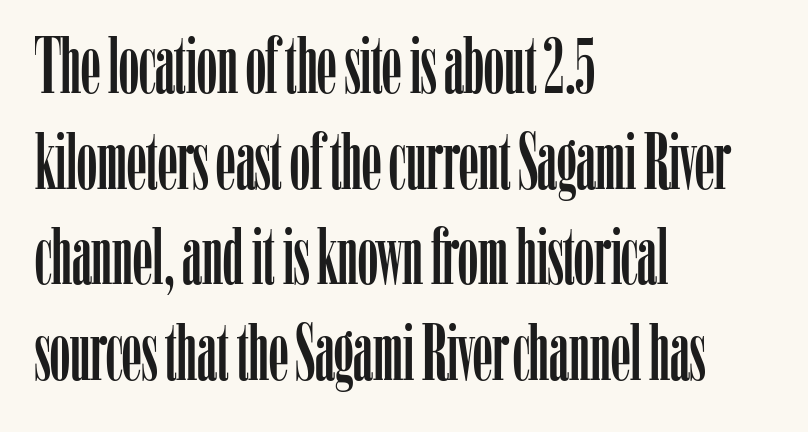
The image shows 79 px condensed serif type, upright; set left-aligned, line spacing 1.21x, normal letter spacing, not underlined; low stroke contrast and a medium x-height.
